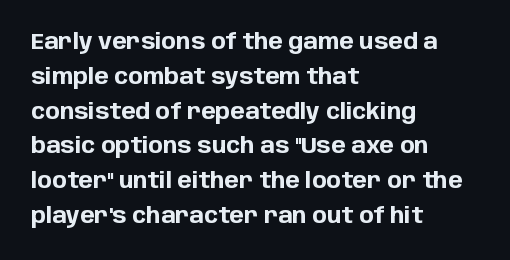
{"italic": "no", "bold": "yes", "underline": "no", "align": "left", "line_spacing": "normal", "line_spacing_ratio": 1.58, "letter_spacing": "normal", "letter_spacing_em": 0.0, "glyph_px": 22}
